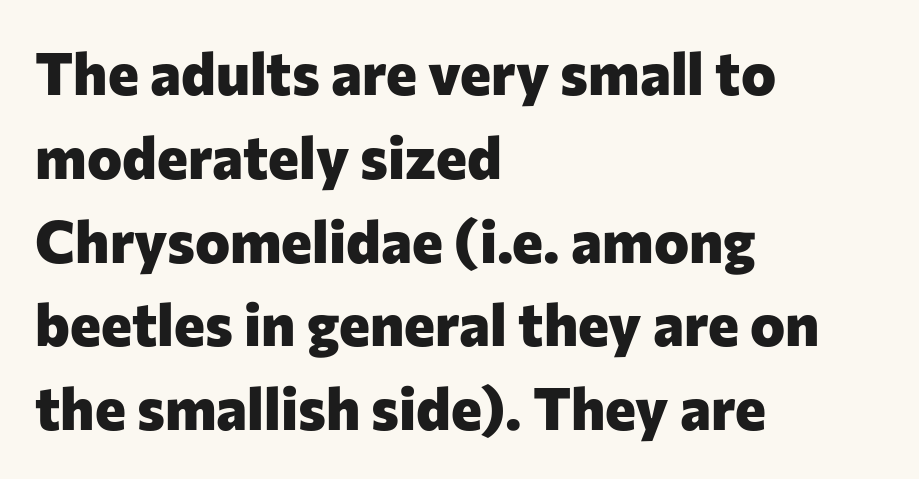
The leading is moderate, giving the passage an even texture. Serif or sans? Sans — the stroke terminals are bare. Nobody drew a line under any word here. The letters are bold, with thick, heavy strokes. A typesetter would mark this as roman, not italic.
